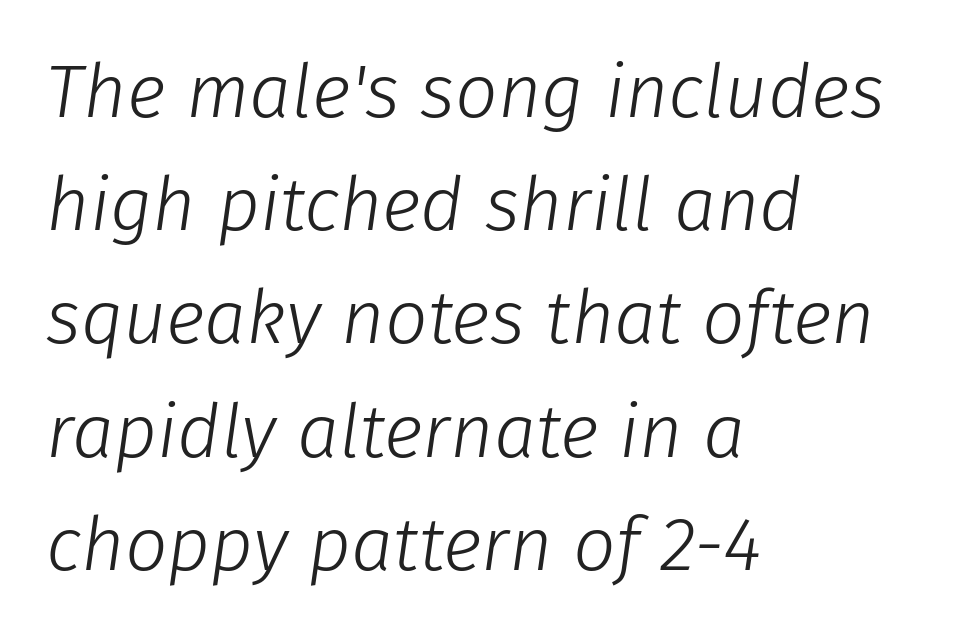
The passage shown has conventional tracking throughout. The font sits on the lighter half of the weight spectrum, regular included. Which margin do the lines hug? The left one — the right edge is uneven. The face used here has a pronounced slope to its letters. Unmarked baselines from the first word to the last.
